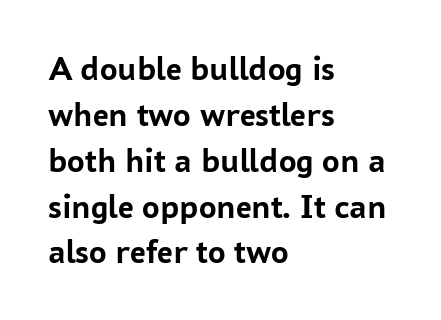
These lines sit exactly where default settings would place them. The passage shown has conventional tracking throughout. These lines carry a lot of weight — the face is fully bold. The text was rendered using a sans face with plain stroke endings.
